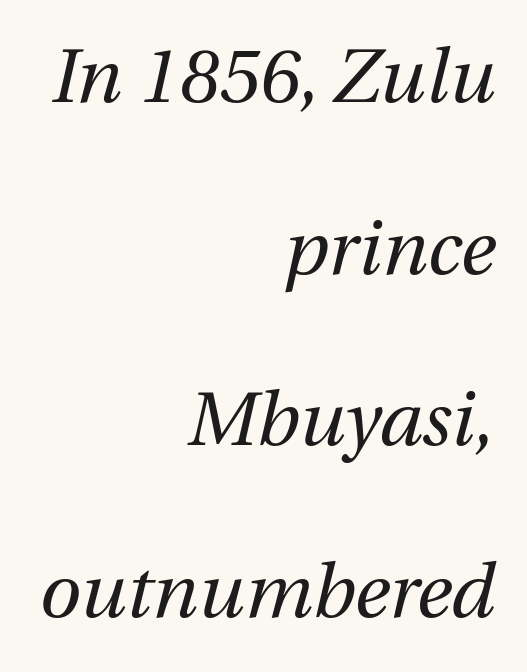
Q: Is the text bold? A: No.
Q: Is the text italic (slanted)? A: Yes, it leans right by about 12 degrees.
Q: Is the text underlined? A: No.
Q: How is the paragraph aligned? A: Right-aligned.
Q: Is the spacing between letters normal or unusually wide? A: Normal.
Q: Is the spacing between lines tight, normal or loose? A: Loose.
Q: Width (condensed, normal, or wide)? A: Normal.
Q: Stroke contrast? A: Medium.
Q: x-height? A: Medium.
Q: Monospaced? A: No.
